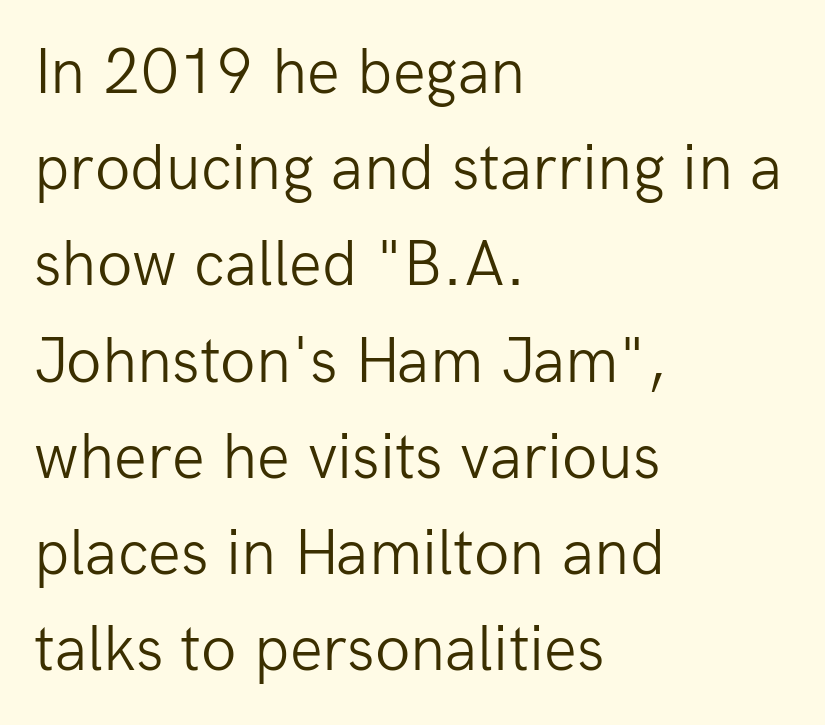
Q: Is the text bold? A: No.
Q: Is the text italic (slanted)? A: No, it is upright.
Q: Is the typeface a serif or a sans-serif typeface? A: Sans-serif.
Q: Is the text underlined? A: No.
Q: How is the paragraph aligned? A: Left-aligned.
Q: Is the spacing between letters normal or unusually wide? A: Normal.
Q: Is the spacing between lines tight, normal or loose? A: Normal.
Q: Width (condensed, normal, or wide)? A: Normal.
Q: Stroke contrast? A: Low.
Q: x-height? A: Medium.
Q: Monospaced? A: No.
